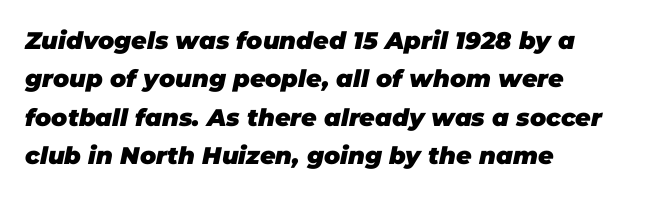
Layout note: lines flush left. The passage shown leans; its letterforms are oblique. The letters are bold, with thick, heavy strokes. Each row of text sits above clean, open space. Leading: standard. The horizontal fit of the characters is conventional and even.
